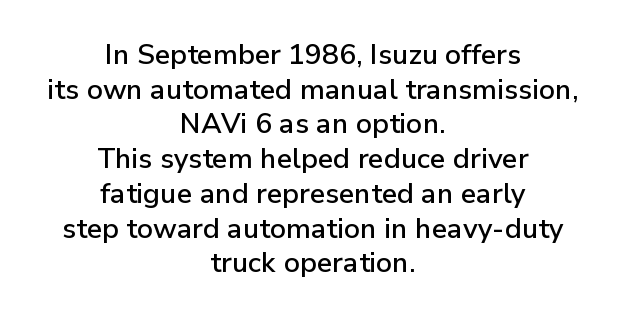
Proportional: the letters do not fall into vertical columns. Letters rest on an invisible, unmarked baseline. Words appear dense and cohesive because spacing is normal. Tall strokes in this sample are plumb rather than angled. This sample is center-justified, so both line endings float freely.
